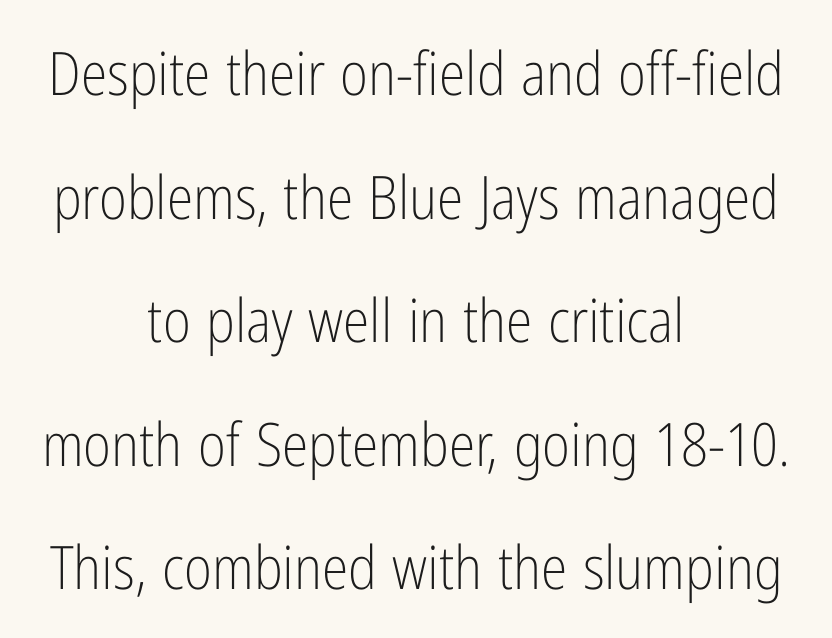
Q: Is the text bold? A: No.
Q: Is the text italic (slanted)? A: No, it is upright.
Q: Is the typeface a serif or a sans-serif typeface? A: Sans-serif.
Q: Is the text underlined? A: No.
Q: How is the paragraph aligned? A: Centered.
Q: Is the spacing between letters normal or unusually wide? A: Normal.
Q: Is the spacing between lines tight, normal or loose? A: Loose.
Q: Width (condensed, normal, or wide)? A: Condensed.
Q: Stroke contrast? A: Low.
Q: x-height? A: Medium.
Q: Monospaced? A: No.
